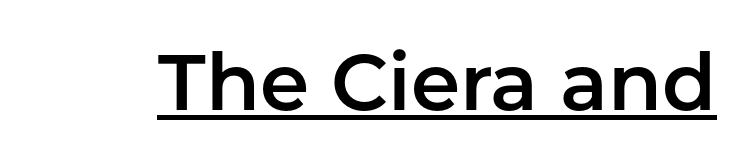
Q: Is the text italic (slanted)? A: No, it is upright.
Q: Is the typeface a serif or a sans-serif typeface? A: Sans-serif.
Q: Is the text underlined? A: Yes.
Q: Is the spacing between letters normal or unusually wide? A: Normal.
Q: Width (condensed, normal, or wide)? A: Normal.
Q: Stroke contrast? A: Low.
Q: x-height? A: Medium.
Q: Monospaced? A: No.
